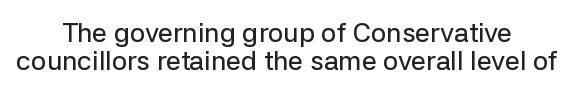
{"italic": "no", "underline": "no", "align": "center", "line_spacing": "tight", "line_spacing_ratio": 1.03, "letter_spacing": "normal", "letter_spacing_em": 0.0, "glyph_px": 27}
